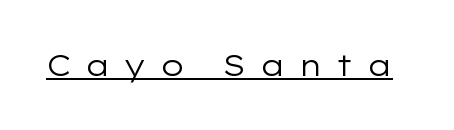
Q: Is the text bold? A: No.
Q: Is the text italic (slanted)? A: No, it is upright.
Q: Is the typeface a serif or a sans-serif typeface? A: Sans-serif.
Q: Is the text underlined? A: Yes.
Q: Is the spacing between letters normal or unusually wide? A: Unusually wide.
Q: Width (condensed, normal, or wide)? A: Wide.
Q: Stroke contrast? A: Low.
Q: x-height? A: Medium.
Q: Monospaced? A: No.
